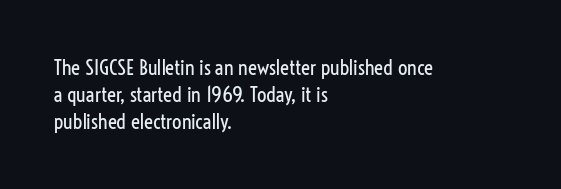
These lines keep a tight, regular rhythm from letter to letter. The rows are spaced the way most documents space them. Nothing heavy about these letters — not bold at all. A roman cut, with each character standing at attention. Check under the words: just untouched page. All the whitespace from short lines collects on the right.
